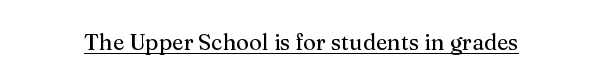
Compared with typical body copy, the letter spacing here is the same. Honestly, the underline is the first thing you notice here. No italicization has been applied; the sample stays upright.
